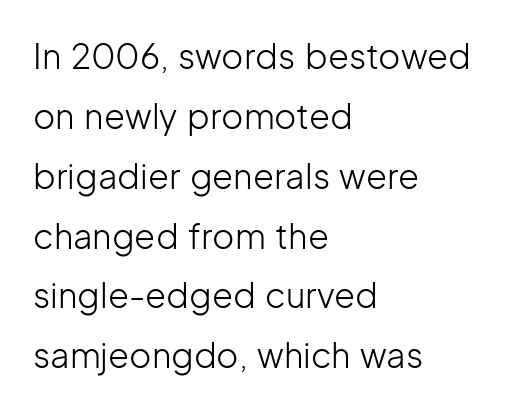
Honestly, there is no underline to notice here at all. Is the type heavy? It reads as light-to-regular instead. Between one letter and the next there's only the usual sliver of space. Which margin do the lines hug? The left one — the right edge is uneven.
